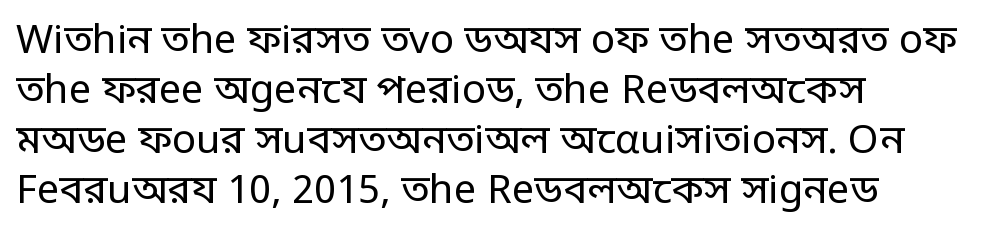
The image shows 40 px regular-weight, condensed sans-serif type, upright; set left-aligned, normal line spacing (1.25x), normal letter spacing, not underlined; low stroke contrast.
